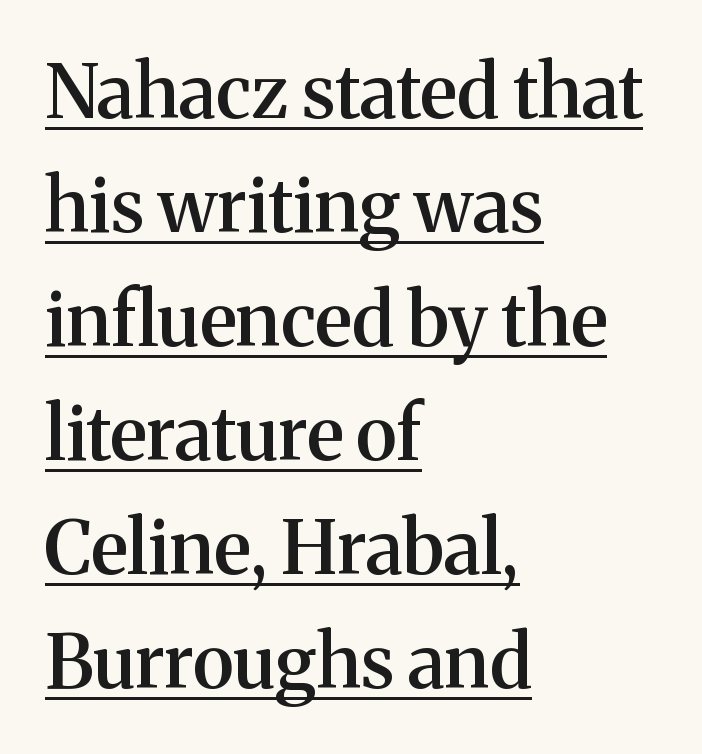
Strokes here are thickened, but only to semibold level. The letters stand upright; this is a roman face. Whoever set this chose a conventional vertical rhythm. You can tell from the footed stems that serif type was used. These lines stack with their left ends in a neat column. The line texture is even and compact thanks to regular tracking.
